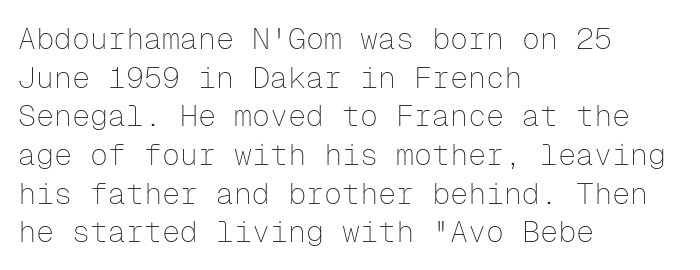
The strokes carry an ordinary text weight at most. Here the designer chose a console-style face with uniform glyph widths. The letters sit at their default tracking, neither squeezed nor spread. The baseline area is clear. Line starts are locked; line ends wander.
